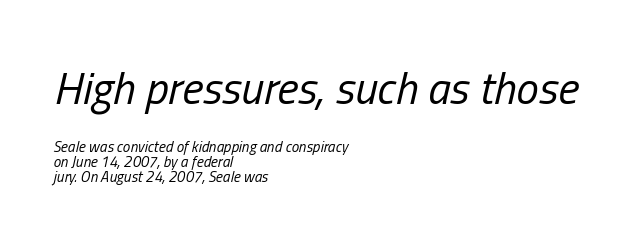
Q: Is the text bold? A: No.
Q: Is the text italic (slanted)? A: Yes, it leans right by about 13 degrees.
Q: Is the text underlined? A: No.
Q: How is the paragraph aligned? A: Left-aligned.
Q: Is the spacing between letters normal or unusually wide? A: Normal.
Q: Is the spacing between lines tight, normal or loose? A: Tight.
Q: Which block of text is set in a larger size, the first (top) or the second (bottom)? A: The first (top) one.
Q: Width (condensed, normal, or wide)? A: Condensed.
Q: Stroke contrast? A: Low.
Q: x-height? A: Medium.
Q: Monospaced? A: No.
